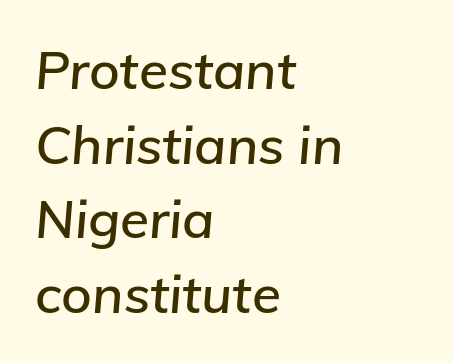
The image shows 53 px text type, italic (leaning right); set left-aligned, normal line spacing (1.41x), normal letter spacing, not underlined; low stroke contrast and a medium x-height.
